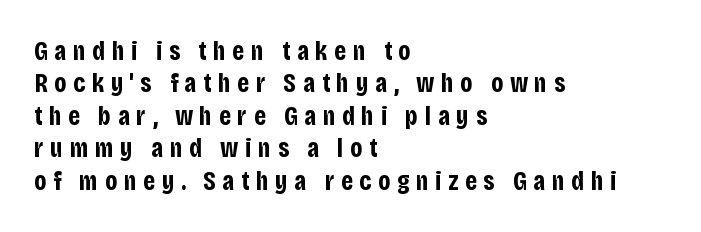
Descender tails drop into unmarked territory. Plenty of ink on the page — the face is bold. Line beginnings align vertically; line endings do not. The face used here is rendered with a markedly widened letterfit.
